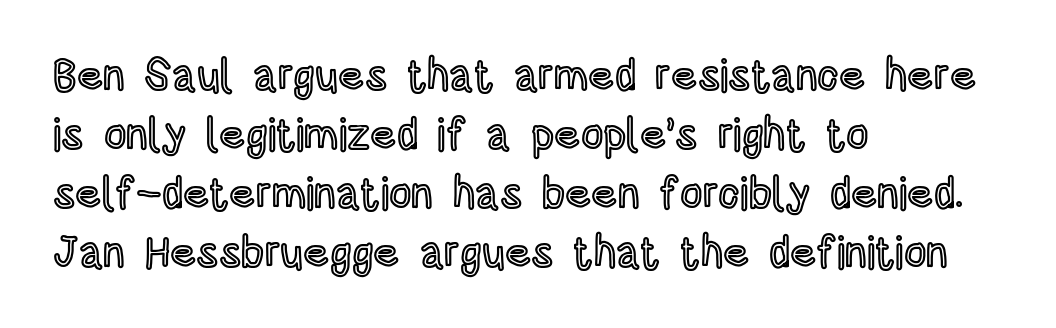
The image shows 44 px condensed type, upright; set left-aligned, normal line spacing (1.34x), normal letter spacing, not underlined; a large x-height.
